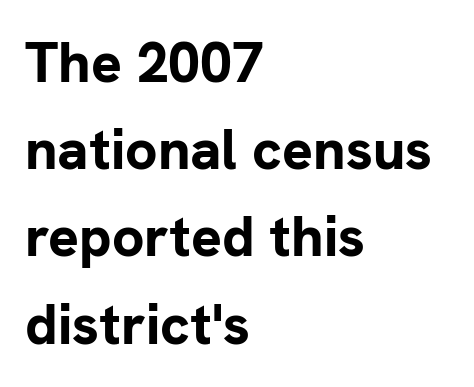
The image shows 57 px bold sans-serif type, upright; set left-aligned, normal line spacing (1.53x), normal letter spacing, not underlined; low stroke contrast and a medium x-height.
